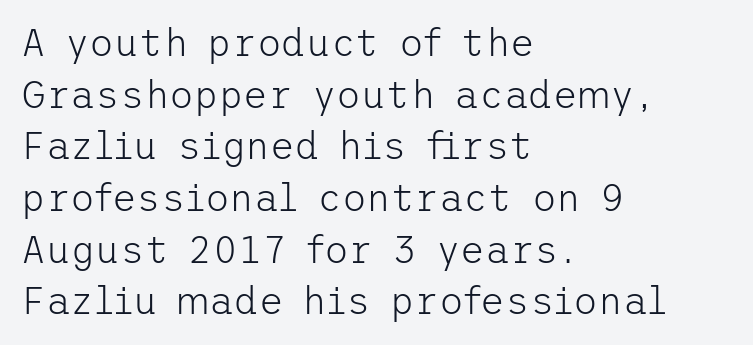
The image shows 38 px light sans-serif type, upright; set left-aligned, normal line spacing (1.36x), normal letter spacing, not underlined; low stroke contrast and a medium x-height.
